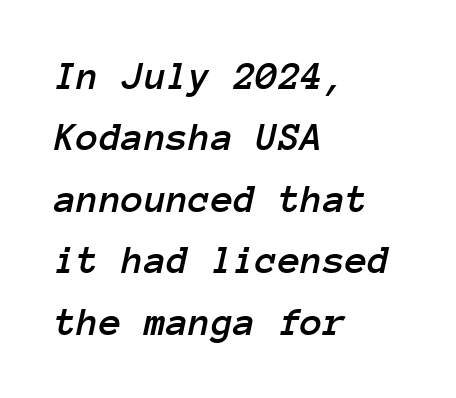
The image shows 41 px text type, italic (leaning right), monospaced; set left-aligned, normal line spacing (1.5x), normal letter spacing, not underlined; low stroke contrast and a medium x-height.
